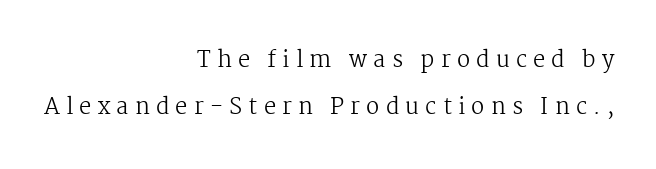
Caption: expanded tracking, letters set apart. The lines are spread far apart with generous leading. No italicization has been applied; the sample stays upright. A light-to-regular cut is what we see here. Horizontally, the lines are justified to the trailing edge only. Anything drawn beneath the words? Only blank space.
